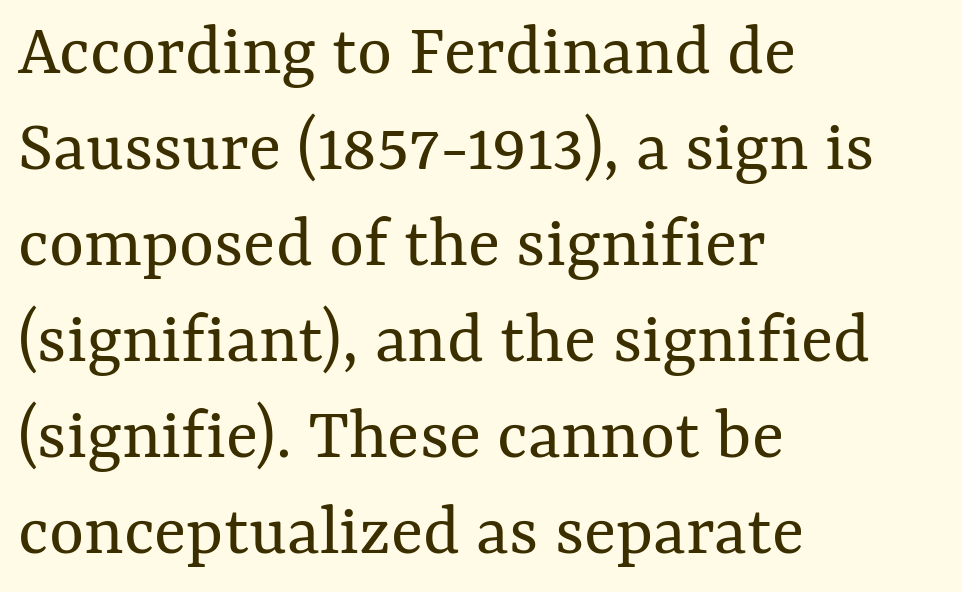
Looks like regular typesetting: each glyph gets only the width it needs. The axis of the letterforms is exactly vertical. Horizontally, the lines are justified to the leading edge only. Each row of text sits above clean, open space. Weight: regular or lighter. If you measured baseline to baseline, you'd find a middling distance.
